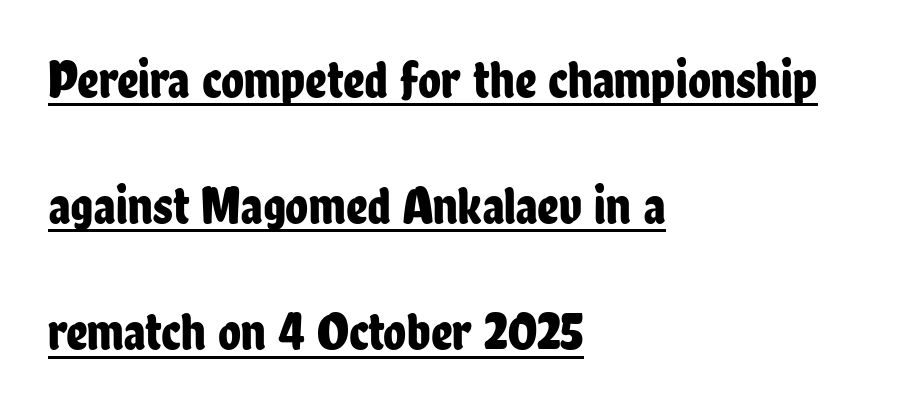
The image shows 53 px condensed sans-serif type, upright; set left-aligned, loose line spacing (2.38x), normal letter spacing, underlined; low stroke contrast and a medium x-height.
